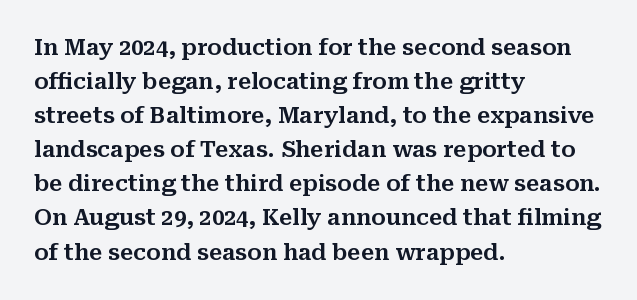
Q: Is the text italic (slanted)? A: No, it is upright.
Q: Is the text underlined? A: No.
Q: How is the paragraph aligned? A: Left-aligned.
Q: Is the spacing between letters normal or unusually wide? A: Normal.
Q: Is the spacing between lines tight, normal or loose? A: Normal.
